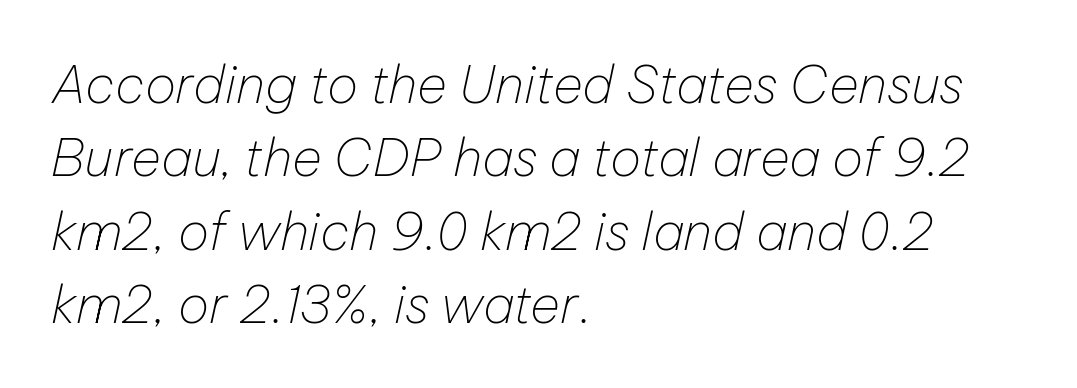
The image shows 52 px thin type, italic (leaning right); set left-aligned, normal line spacing (1.41x), normal letter spacing, not underlined; low stroke contrast and a medium x-height.
